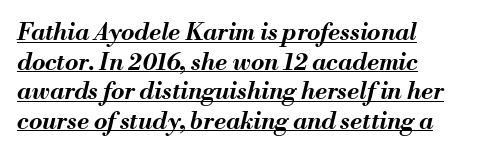
Caption: standard tracking, unaltered. Notice how the passage keeps a crisp vertical edge on the left only. How heavy is the stroke? Heavy — this is a bold. Is there an underline? Yes — a line sits under the letters. Compared with ordinary roman type, these characters are visibly tilted.
